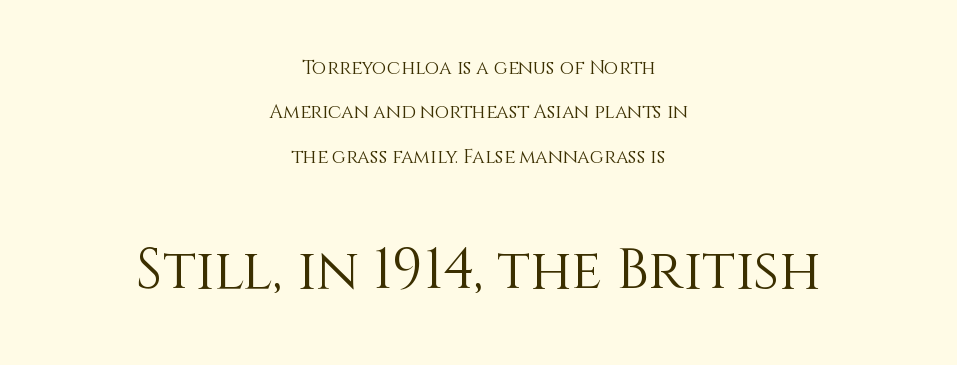
{"italic": "no", "bold": "no", "weight": "light", "width": "normal", "x_height": "large", "monospaced": "no", "underline": "no", "align": "center", "line_spacing": "loose", "line_spacing_ratio": 2.34, "letter_spacing": "normal", "letter_spacing_em": 0.0, "larger_block": "second", "size_ratio": 2.95, "glyph_px": 56}
